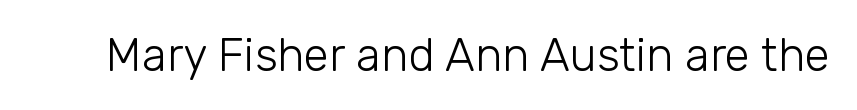
The image shows 46 px light sans-serif type, upright; set normal letter spacing, not underlined; low stroke contrast and a medium x-height.
